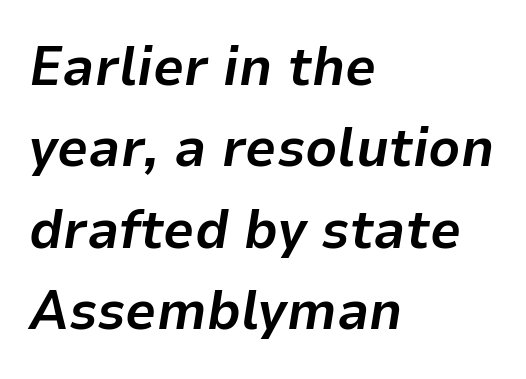
Q: Is the text bold? A: Yes.
Q: Is the text italic (slanted)? A: Yes, it leans right by about 9 degrees.
Q: Is the text underlined? A: No.
Q: How is the paragraph aligned? A: Left-aligned.
Q: Is the spacing between letters normal or unusually wide? A: Normal.
Q: Is the spacing between lines tight, normal or loose? A: Normal.
Q: Width (condensed, normal, or wide)? A: Normal.
Q: Stroke contrast? A: Low.
Q: x-height? A: Medium.
Q: Monospaced? A: No.
